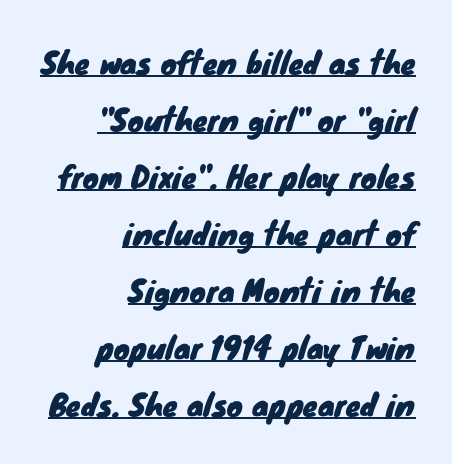
{"serif": "no", "width": "normal", "stroke_contrast": "low", "x_height": "small", "monospaced": "no", "underline": "yes", "align": "right", "line_spacing": "loose", "line_spacing_ratio": 1.9, "letter_spacing": "normal", "letter_spacing_em": 0.0, "glyph_px": 30}
